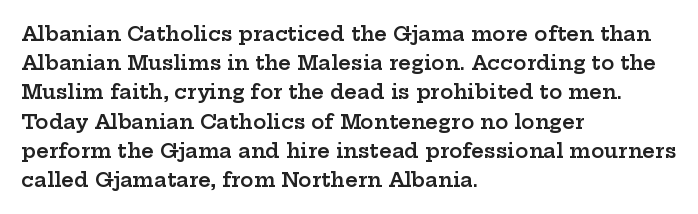
Q: Is the text bold? A: Semi-bold.
Q: Is the text italic (slanted)? A: No, it is upright.
Q: Is the text underlined? A: No.
Q: How is the paragraph aligned? A: Left-aligned.
Q: Is the spacing between letters normal or unusually wide? A: Normal.
Q: Is the spacing between lines tight, normal or loose? A: Normal.
